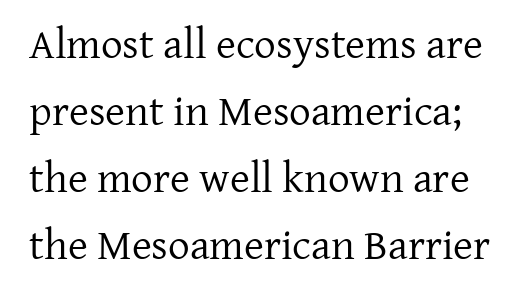
Q: Is the text bold? A: No.
Q: Is the text italic (slanted)? A: No, it is upright.
Q: Is the typeface a serif or a sans-serif typeface? A: Serif.
Q: Is the text underlined? A: No.
Q: Is the spacing between letters normal or unusually wide? A: Normal.
Q: Is the spacing between lines tight, normal or loose? A: Normal.
Q: Width (condensed, normal, or wide)? A: Normal.
Q: Stroke contrast? A: Low.
Q: x-height? A: Medium.
Q: Monospaced? A: No.
